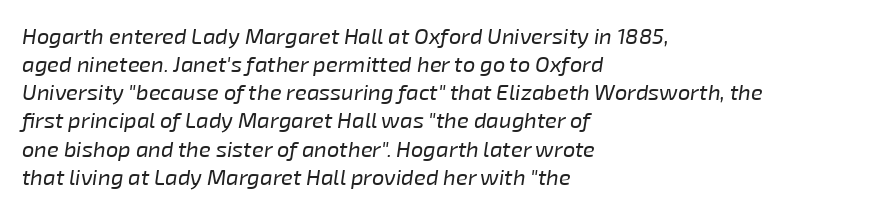
The words here are not underlined. Posture: slanted. The tracking reads as untouched default to a designer's eye. Line beginnings align vertically; line endings do not.
